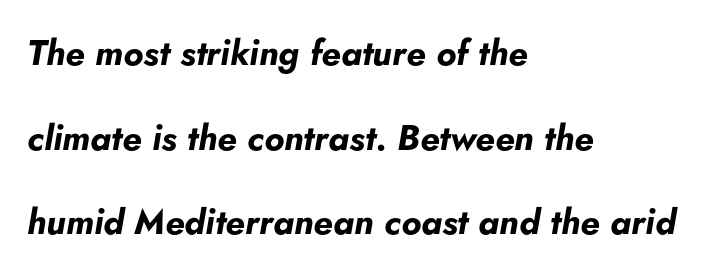
The line-height multiplier appears high, well above default. Descender tails drop into unmarked territory. Character widths vary here, with narrow letters taking less room than wide ones. Compared with an ordinary text face, these strokes are far heavier — a full bold. How are the letters spaced? Ordinarily, with no added tracking.
